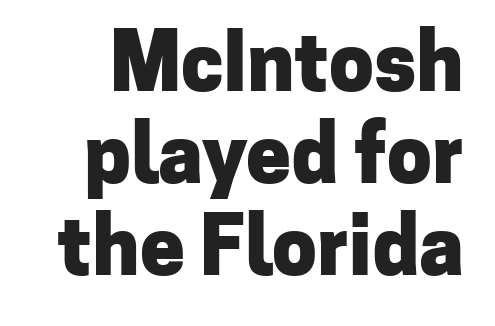
{"serif": "no", "italic": "no", "bold": "yes", "weight": "heavy", "width": "normal", "stroke_contrast": "low", "x_height": "medium", "monospaced": "no", "underline": "no", "line_spacing": "tight", "line_spacing_ratio": 1.15, "letter_spacing": "normal", "letter_spacing_em": 0.0, "glyph_px": 80}
